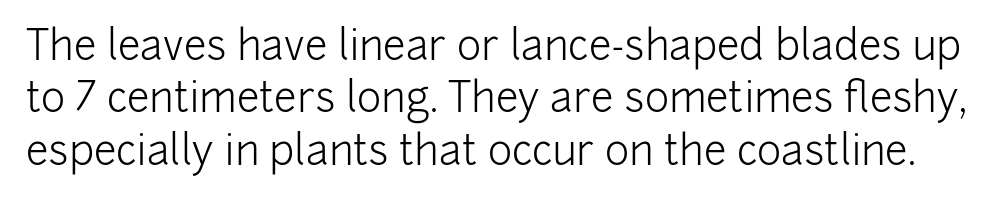
The image shows 41 px light sans-serif type, upright; set normal line spacing (1.28x), normal letter spacing, not underlined; low stroke contrast and a medium x-height.
